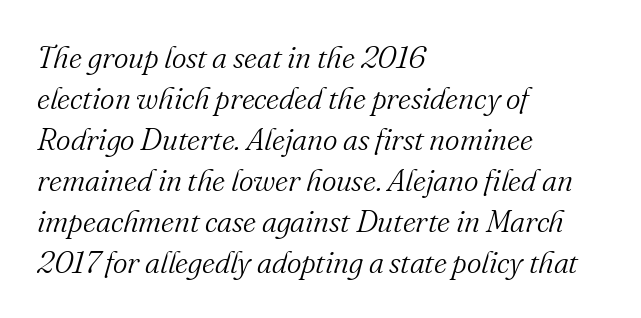
Regarding leading, the lines here are spaced in the standard way. Nothing heavy about these letters — not bold at all. An italicized treatment has been applied to the whole sample. Spacing verdict: proportional, widths tailored to each character. This rendering leaves character spacing at its baseline value.
